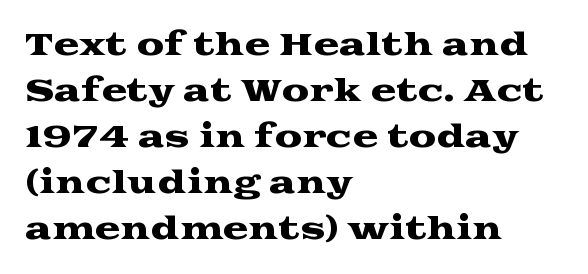
Nothing unusual about the tracking: characters are spaced as the font intends. If you drew a ruler down the left edge, every line would touch it. The face used here is proportionally spaced, like ordinary book or web type. The foot of each line stays bare and open. Tall strokes in this sample are plumb rather than angled.
